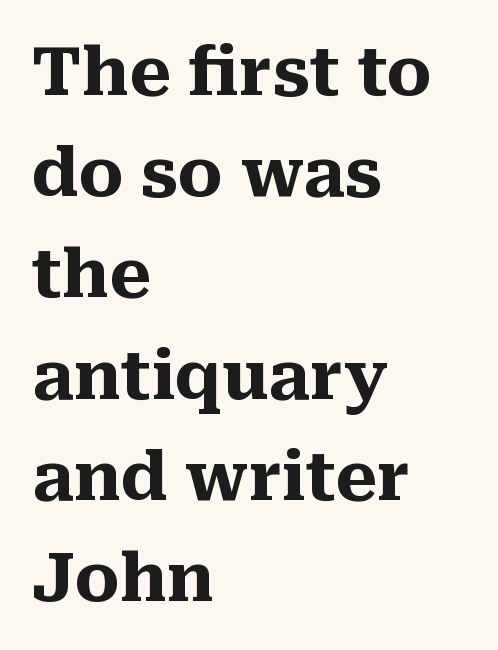
Q: Is the text bold? A: Yes.
Q: Is the text italic (slanted)? A: No, it is upright.
Q: Is the typeface a serif or a sans-serif typeface? A: Serif.
Q: Is the text underlined? A: No.
Q: How is the paragraph aligned? A: Left-aligned.
Q: Is the spacing between letters normal or unusually wide? A: Normal.
Q: Is the spacing between lines tight, normal or loose? A: Normal.
Q: Width (condensed, normal, or wide)? A: Normal.
Q: Stroke contrast? A: Medium.
Q: x-height? A: Medium.
Q: Monospaced? A: No.
